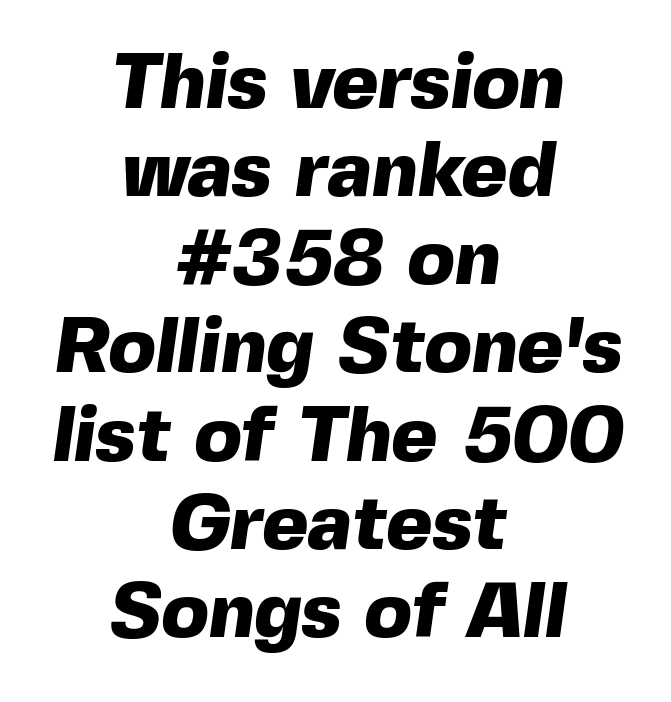
{"serif": "no", "bold": "yes", "weight": "heavy", "width": "normal", "x_height": "medium", "monospaced": "no", "underline": "no", "align": "center", "line_spacing": "tight", "line_spacing_ratio": 1.13, "letter_spacing": "normal", "letter_spacing_em": 0.0, "glyph_px": 78}
